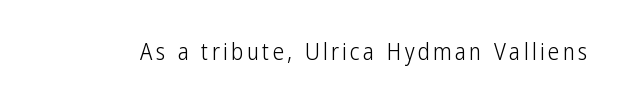
{"italic": "no", "bold": "no", "underline": "no", "glyph_px": 23}
